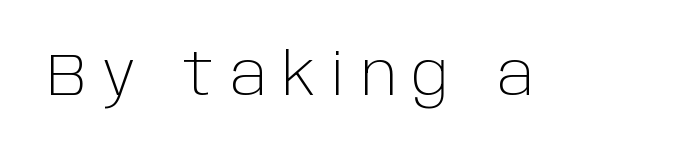
Q: Is the text bold? A: No.
Q: Is the text italic (slanted)? A: No, it is upright.
Q: Is the typeface a serif or a sans-serif typeface? A: Sans-serif.
Q: Is the text underlined? A: No.
Q: Is the spacing between letters normal or unusually wide? A: Unusually wide.
Q: Width (condensed, normal, or wide)? A: Normal.
Q: Stroke contrast? A: Low.
Q: x-height? A: Large.
Q: Monospaced? A: No.
